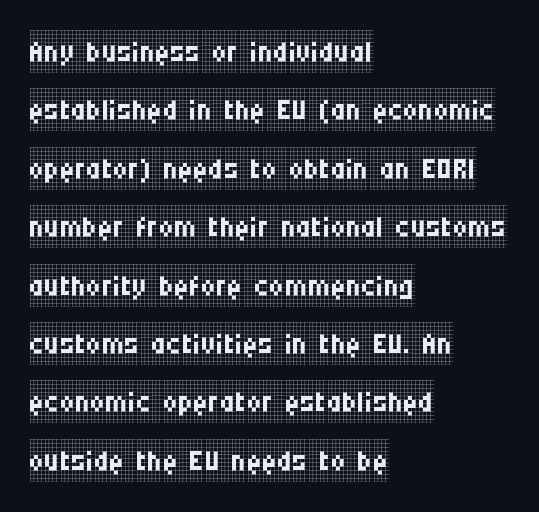
Stroke mass is kept to a normal reading level or below. Characters follow at the spacing the type designer built in. If you drew a line through each stem, it would be perfectly vertical. Has an underline been added? It has not. You could not count columns in this text — the font is proportionally spaced.
